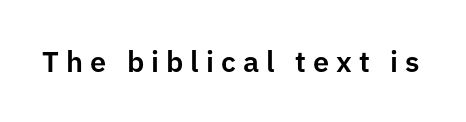
Q: Is the text italic (slanted)? A: No, it is upright.
Q: Is the typeface a serif or a sans-serif typeface? A: Sans-serif.
Q: Is the text underlined? A: No.
Q: Is the spacing between letters normal or unusually wide? A: Unusually wide.
Q: Width (condensed, normal, or wide)? A: Normal.
Q: Stroke contrast? A: Low.
Q: x-height? A: Medium.
Q: Monospaced? A: No.
